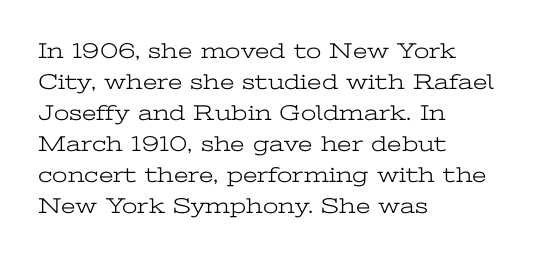
The words here are not underlined. Default kerning and tracking; the words read as compact shapes. The paragraph shown leans on its left margin. Posture: straight, roman, zero tilt. Vertical stems look standard width or narrower in stroke. Vertical spacing — default.
